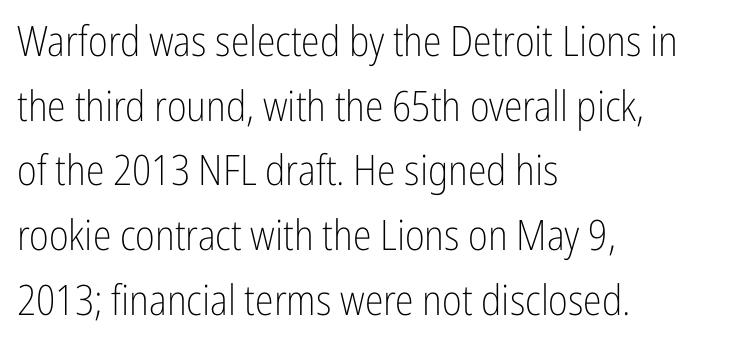
{"serif": "no", "italic": "no", "bold": "no", "weight": "light", "width": "condensed", "stroke_contrast": "low", "x_height": "medium", "monospaced": "no", "underline": "no", "align": "left", "line_spacing": "normal", "line_spacing_ratio": 1.54, "letter_spacing": "normal", "letter_spacing_em": 0.0, "glyph_px": 42}
